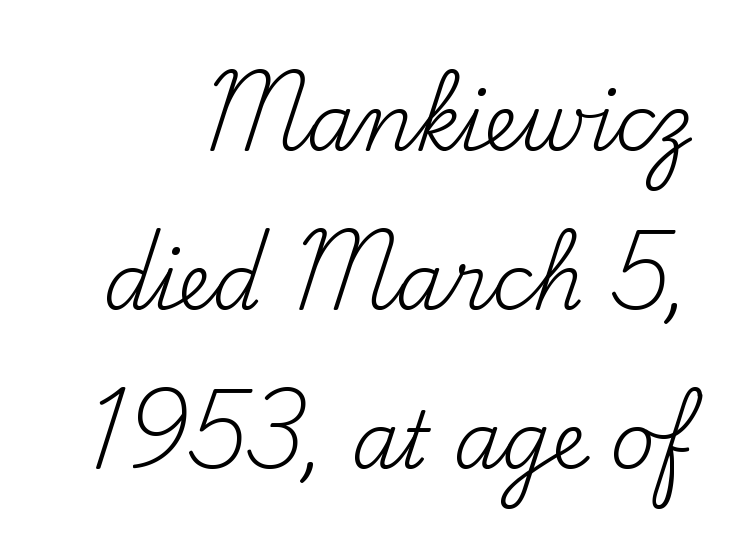
The image shows 78 px regular-weight serif type; set loose line spacing (2.04x), normal letter spacing, not underlined; medium stroke contrast and a small x-height.
